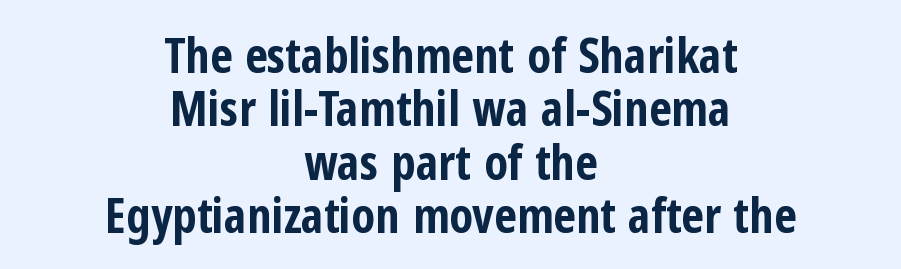
Q: Is the text bold? A: Yes.
Q: Is the text italic (slanted)? A: No, it is upright.
Q: Is the typeface a serif or a sans-serif typeface? A: Sans-serif.
Q: Is the text underlined? A: No.
Q: How is the paragraph aligned? A: Centered.
Q: Is the spacing between letters normal or unusually wide? A: Normal.
Q: Is the spacing between lines tight, normal or loose? A: Tight.
Q: Width (condensed, normal, or wide)? A: Condensed.
Q: Stroke contrast? A: Low.
Q: x-height? A: Medium.
Q: Monospaced? A: No.
